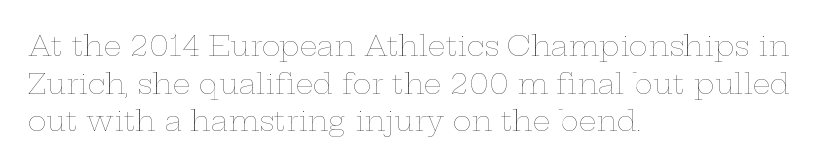
{"italic": "no", "bold": "no", "weight": "thin", "width": "wide", "stroke_contrast": "low", "x_height": "medium", "monospaced": "no", "underline": "no", "align": "left", "line_spacing": "normal", "line_spacing_ratio": 1.34, "letter_spacing": "normal", "letter_spacing_em": 0.0, "glyph_px": 28}
